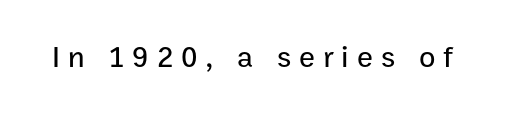
Do the letters lean? They stand straight. The letters advance in unequal steps, a hallmark of proportional type. Descenders hang freely into open space. The designer went with a sans here, leaving each stem footless. These lines have a slow, spaced-out rhythm from letter to letter.
